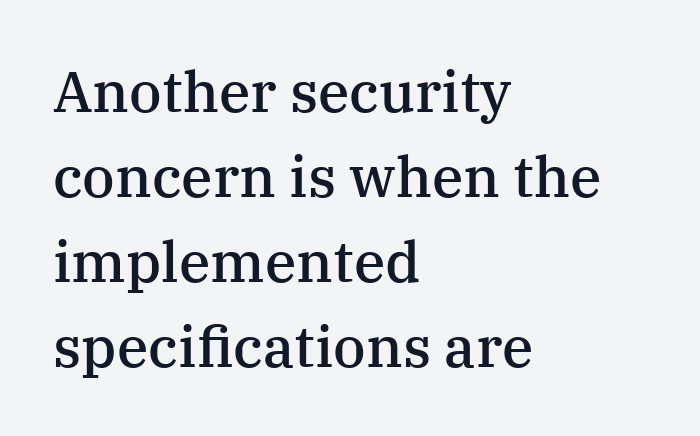
The image shows 57 px semibold serif type, upright; set left-aligned, normal line spacing (1.49x), normal letter spacing, not underlined; medium stroke contrast and a medium x-height.
